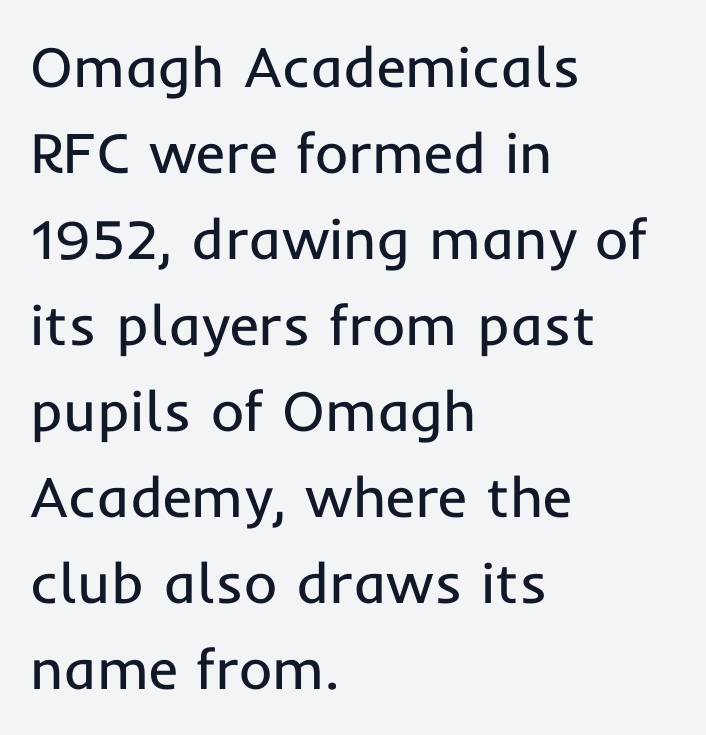
Q: Is the text bold? A: No.
Q: Is the text italic (slanted)? A: No, it is upright.
Q: Is the typeface a serif or a sans-serif typeface? A: Sans-serif.
Q: Is the text underlined? A: No.
Q: How is the paragraph aligned? A: Left-aligned.
Q: Is the spacing between letters normal or unusually wide? A: Normal.
Q: Is the spacing between lines tight, normal or loose? A: Normal.
Q: Width (condensed, normal, or wide)? A: Normal.
Q: Stroke contrast? A: Low.
Q: x-height? A: Medium.
Q: Monospaced? A: No.
